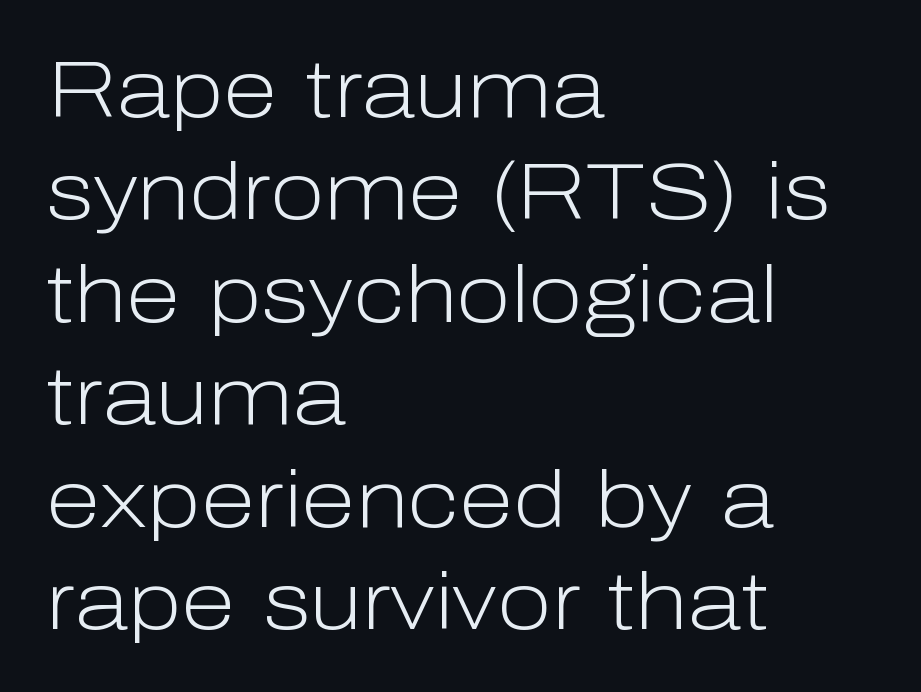
Q: Is the text bold? A: No.
Q: Is the text italic (slanted)? A: No, it is upright.
Q: Is the typeface a serif or a sans-serif typeface? A: Sans-serif.
Q: Is the text underlined? A: No.
Q: How is the paragraph aligned? A: Left-aligned.
Q: Is the spacing between letters normal or unusually wide? A: Normal.
Q: Is the spacing between lines tight, normal or loose? A: Normal.
Q: Width (condensed, normal, or wide)? A: Normal.
Q: Stroke contrast? A: Low.
Q: x-height? A: Medium.
Q: Monospaced? A: No.
